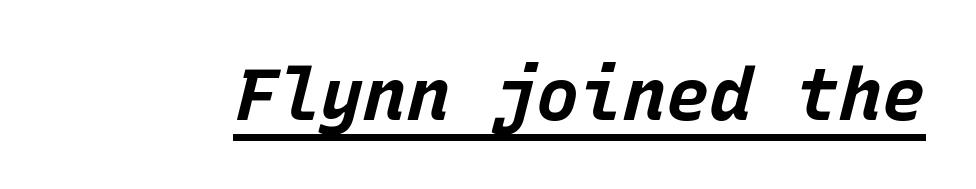
Q: Is the text bold? A: Yes.
Q: Is the text italic (slanted)? A: Yes, it leans right by about 15 degrees.
Q: Is the text underlined? A: Yes.
Q: Is the spacing between letters normal or unusually wide? A: Normal.
Q: Width (condensed, normal, or wide)? A: Normal.
Q: Stroke contrast? A: Low.
Q: x-height? A: Large.
Q: Monospaced? A: Yes.
